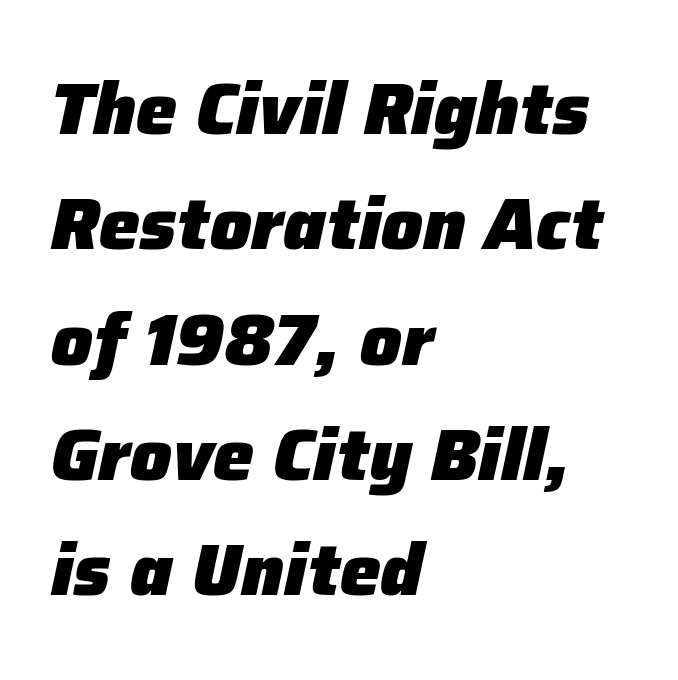
Q: Is the text bold? A: Yes.
Q: Is the text italic (slanted)? A: Yes, it leans right by about 12 degrees.
Q: Is the text underlined? A: No.
Q: How is the paragraph aligned? A: Left-aligned.
Q: Is the spacing between letters normal or unusually wide? A: Normal.
Q: Is the spacing between lines tight, normal or loose? A: Normal.
Q: Width (condensed, normal, or wide)? A: Normal.
Q: Stroke contrast? A: Low.
Q: x-height? A: Medium.
Q: Monospaced? A: No.
